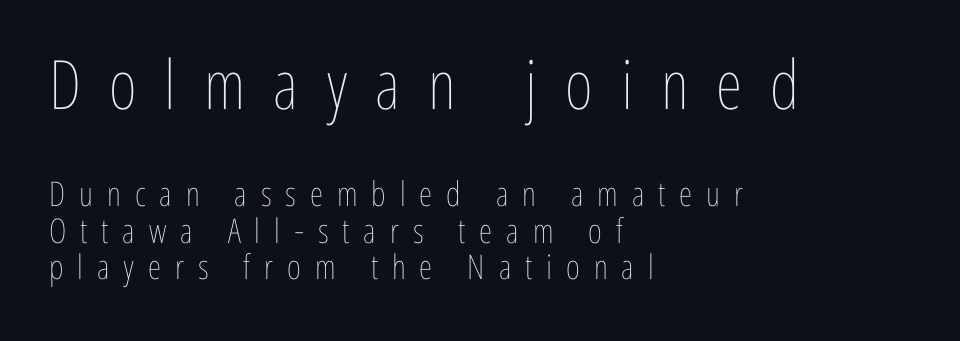
The image shows 68 px thin, condensed type, upright; set left-aligned, tight line spacing (1.07x), unusually wide letter spacing (+0.41 em), not underlined; the first (top) block is 2.0x larger; low stroke contrast and a medium x-height.
